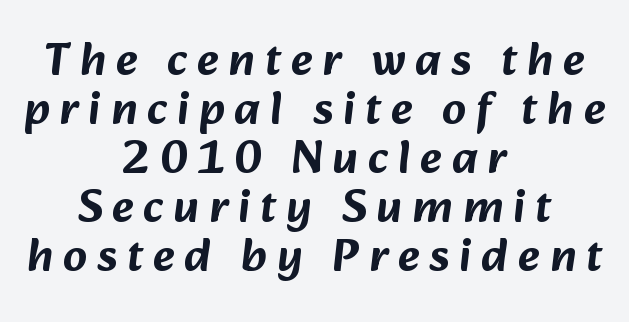
{"serif": "no", "width": "normal", "stroke_contrast": "low", "x_height": "medium", "monospaced": "no", "underline": "no", "align": "center", "line_spacing": "tight", "line_spacing_ratio": 1.04, "letter_spacing": "wide", "letter_spacing_em": 0.21, "glyph_px": 47}
